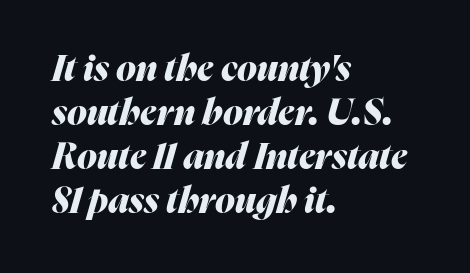
{"italic": "yes", "lean": "right", "slant_degrees": 16, "bold": "yes", "weight": "heavy", "width": "normal", "stroke_contrast": "medium", "x_height": "medium", "monospaced": "no", "underline": "no", "align": "left", "line_spacing_ratio": 1.22, "letter_spacing": "normal", "letter_spacing_em": 0.0, "glyph_px": 36}
